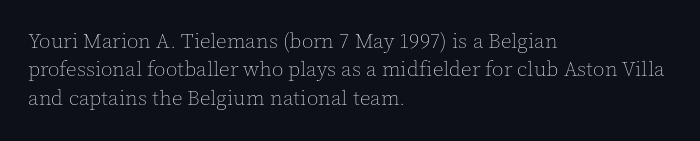
The image shows 21 px text type, upright; set left-aligned, normal line spacing (1.35x), normal letter spacing, not underlined.
